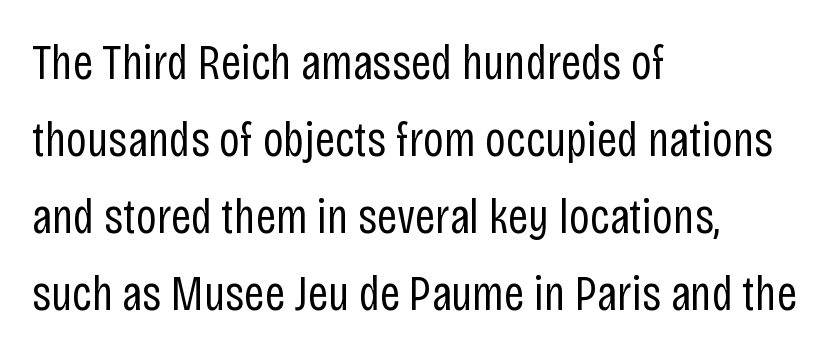
The image shows 50 px regular-weight, condensed sans-serif type, upright; set left-aligned, normal line spacing (1.54x), normal letter spacing, not underlined; low stroke contrast and a large x-height.
